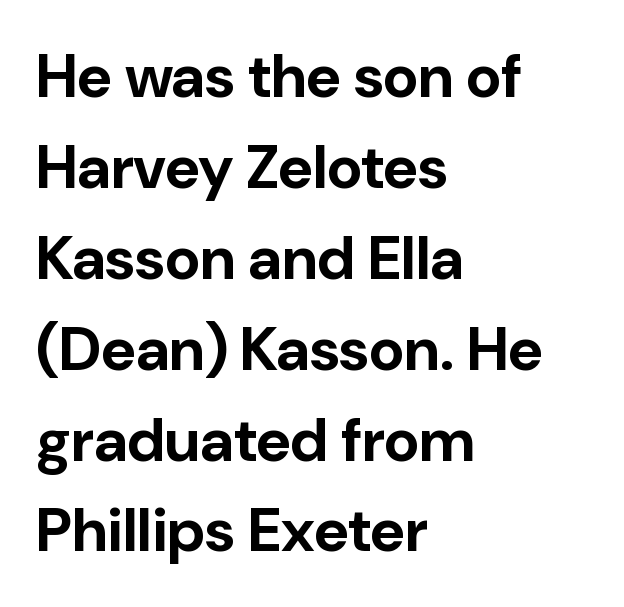
{"serif": "no", "italic": "no", "bold": "yes", "weight": "bold", "width": "normal", "stroke_contrast": "low", "x_height": "medium", "monospaced": "no", "underline": "no", "align": "left", "line_spacing": "normal", "line_spacing_ratio": 1.49, "letter_spacing": "normal", "letter_spacing_em": 0.0, "glyph_px": 61}
